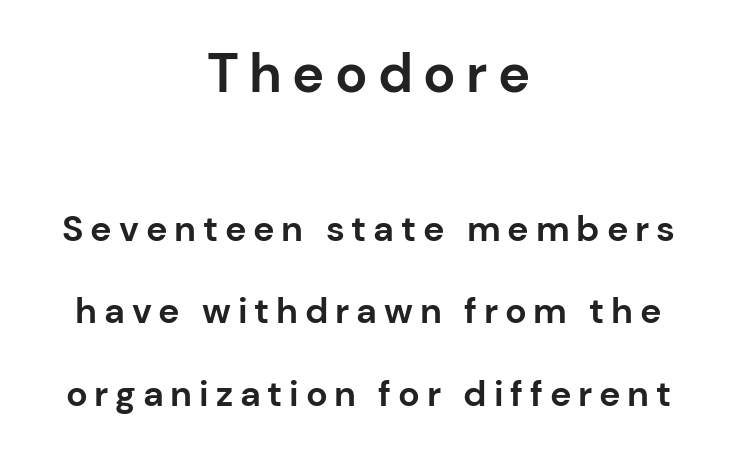
Q: Is the text bold? A: Yes.
Q: Is the text italic (slanted)? A: No, it is upright.
Q: Is the typeface a serif or a sans-serif typeface? A: Sans-serif.
Q: Is the text underlined? A: No.
Q: How is the paragraph aligned? A: Centered.
Q: Is the spacing between lines tight, normal or loose? A: Loose.
Q: Which block of text is set in a larger size, the first (top) or the second (bottom)? A: The first (top) one.
Q: Width (condensed, normal, or wide)? A: Normal.
Q: Stroke contrast? A: Low.
Q: x-height? A: Medium.
Q: Monospaced? A: No.
